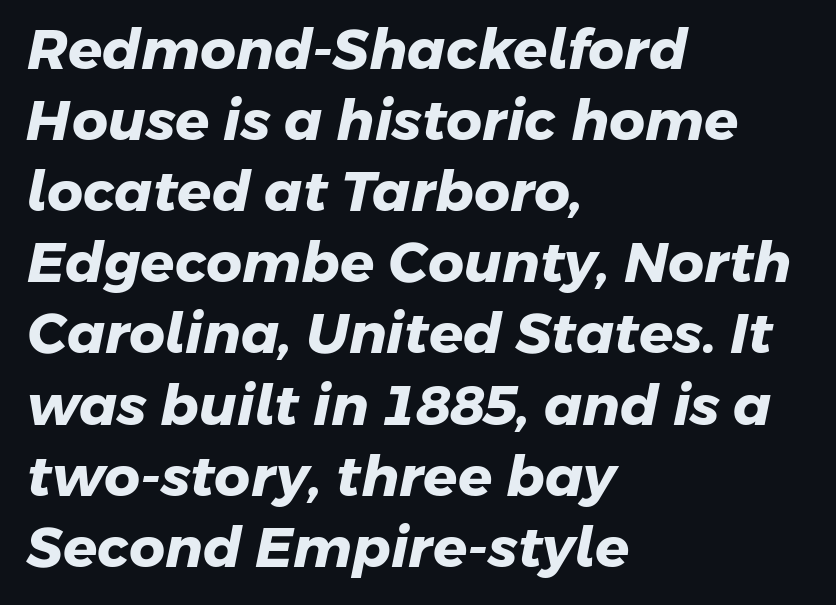
{"serif": "no", "bold": "yes", "weight": "heavy", "width": "normal", "stroke_contrast": "low", "x_height": "medium", "monospaced": "no", "underline": "no", "align": "left", "line_spacing": "normal", "line_spacing_ratio": 1.27, "letter_spacing": "normal", "letter_spacing_em": 0.0, "glyph_px": 56}
